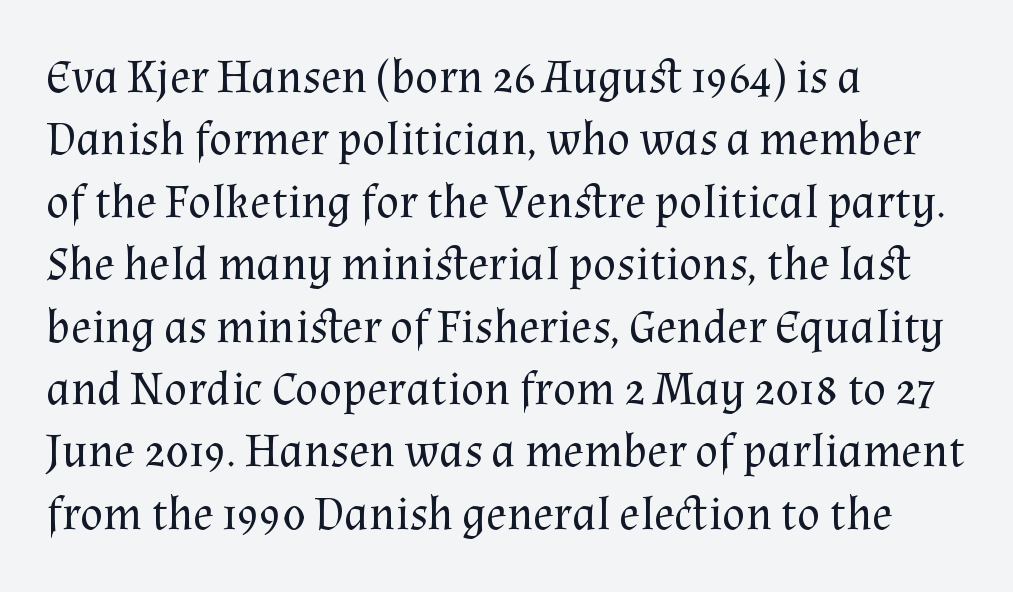
The image shows 48 px regular-weight type, upright; set left-aligned, normal line spacing (1.3x), normal letter spacing, not underlined; medium stroke contrast and a medium x-height.
